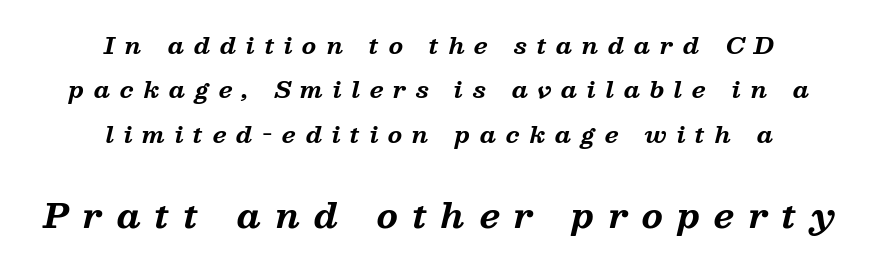
Tracking here is generous; glyphs stand well apart from one another. The rag falls on both sides of this text block equally. Note: serifs present on the glyphs. The characters look thick and weighty, a clear bold.
